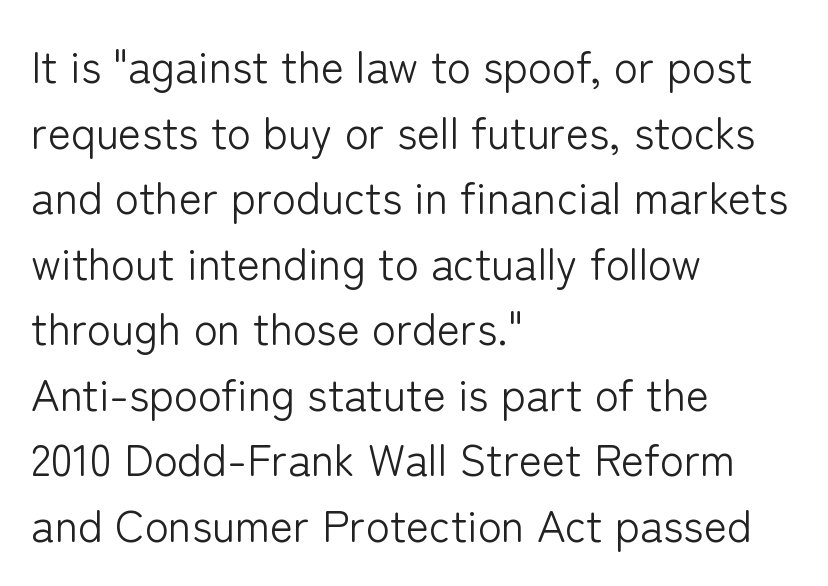
The image shows 44 px light sans-serif type, upright; set left-aligned, normal line spacing (1.49x), normal letter spacing, not underlined; low stroke contrast and a medium x-height.
